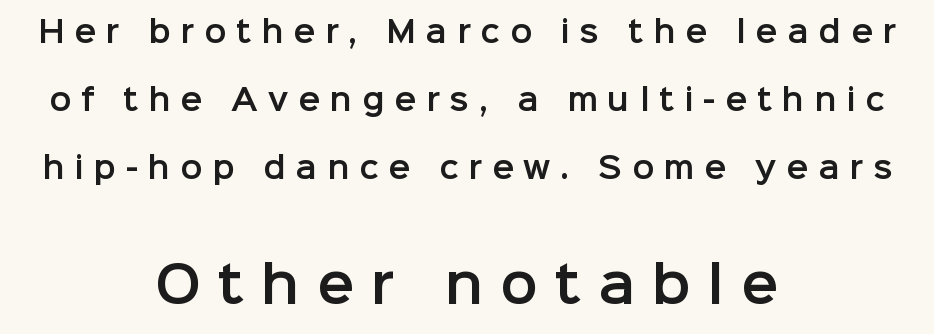
The setting favours the middle, as headings and verse often do. Only glyphs here, with clear space below each row. Horizontal bands of white between lines are thick stripes. The type family on display is of the sans-serif kind. Every stem runs plumb, perpendicular to the baseline. Of the two passages, the one underneath uses the larger point size.
